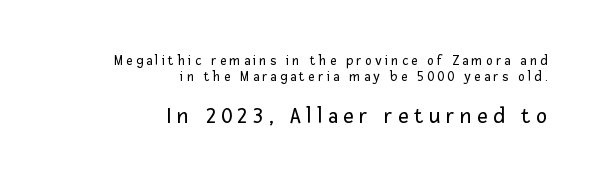
The image shows 23 px text type, upright; set right-aligned, line spacing 1.16x, unusually wide letter spacing (+0.24 em), not underlined; the second (bottom) block is 1.64x larger.
